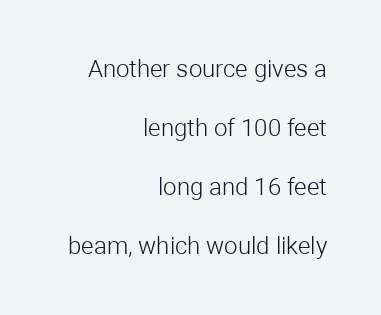
This is not heavy type; no bold has been used. Short note: letters normally spaced. Rule under the text: the space is simply empty. Does the copy run flush right? Yes — the right margin is perfectly even.
